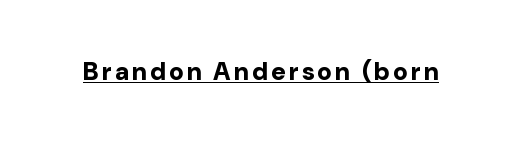
The image shows 25 px bold type, upright; set underlined.
